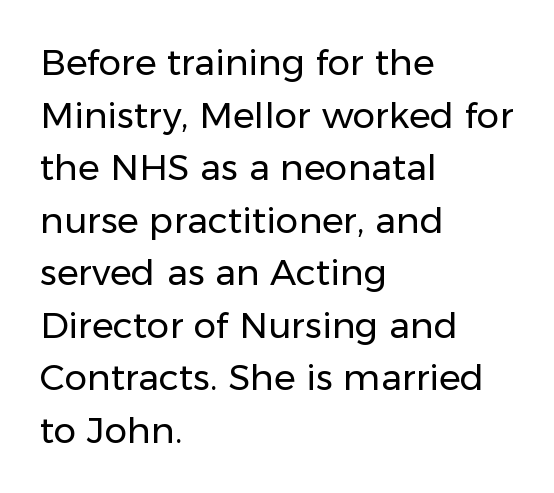
Is there much room between lines? A standard amount, neither cramped nor airy. Reading down the block, your eye returns to a fixed left position each line. The type family on display is of the sans-serif kind. A typesetter would call this zero additional tracking.
